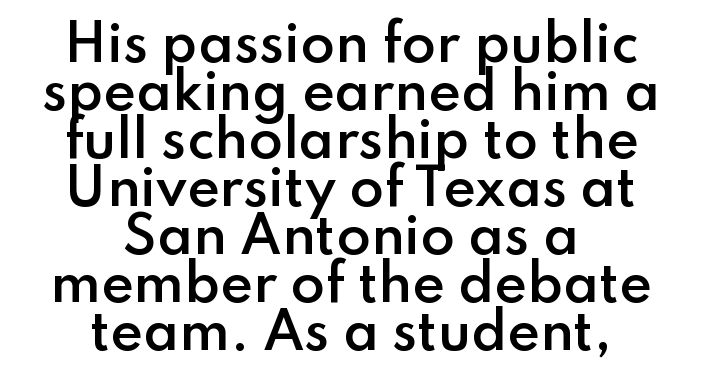
One glance says dense: line gaps are narrower than usual. Notice how the stems are strictly vertical — no italics here. Each line is balanced around a shared central axis. Has an underline been added? It has not.
